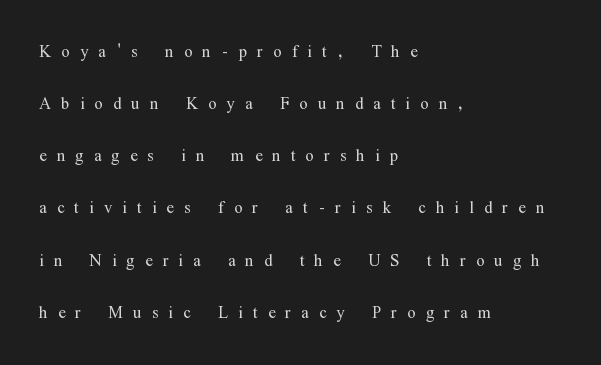
This is roman type, the default non-slanted kind. Alignment: flush left. The tracking jumps out immediately: characters are airy and widely separated. Horizontal bands of white between lines are thick stripes. Clear beneath every line of the passage.
